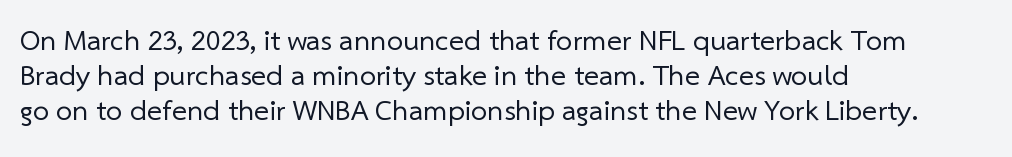
The image shows 29 px regular-weight sans-serif type; set left-aligned, line spacing 1.21x, normal letter spacing, not underlined; low stroke contrast and a medium x-height.
